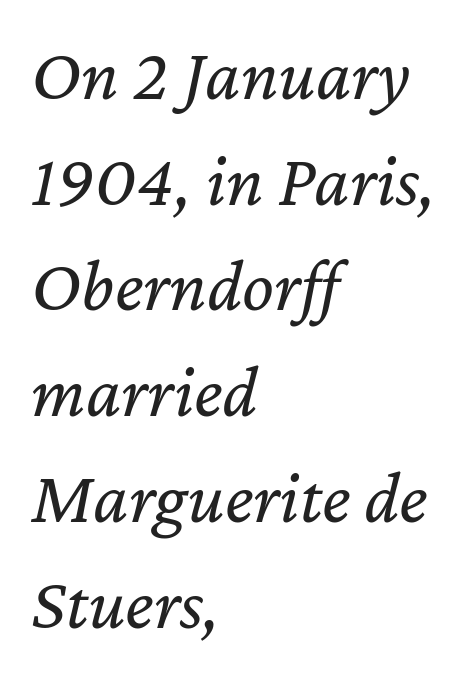
{"italic": "yes", "lean": "right", "slant_degrees": 12, "bold": "no", "weight": "regular", "width": "normal", "stroke_contrast": "low", "x_height": "medium", "monospaced": "no", "underline": "no", "align": "left", "line_spacing": "normal", "line_spacing_ratio": 1.41, "letter_spacing": "normal", "letter_spacing_em": 0.0, "glyph_px": 75}
